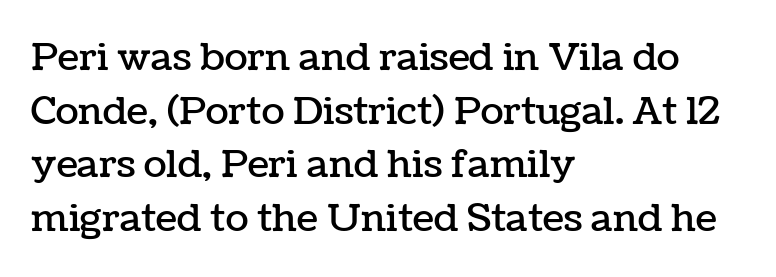
The image shows 38 px text type, upright; set left-aligned, normal line spacing (1.41x), normal letter spacing, not underlined; low stroke contrast and a medium x-height.
